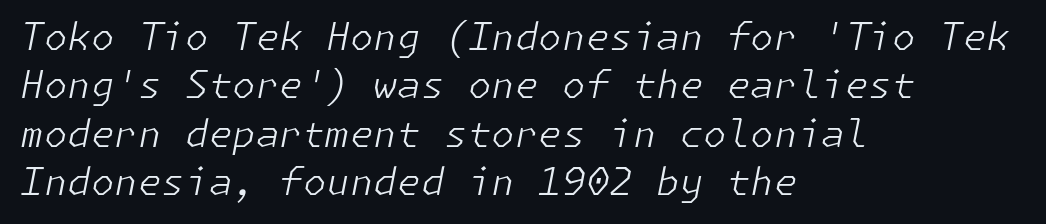
Normally led — the rows are evenly, conventionally spaced. Underline: absent. Quick note: italic. A student would call this left alignment; a typographer would say flush left, rag right. What stands out about the letter spacing? Nothing — it is the standard amount.
